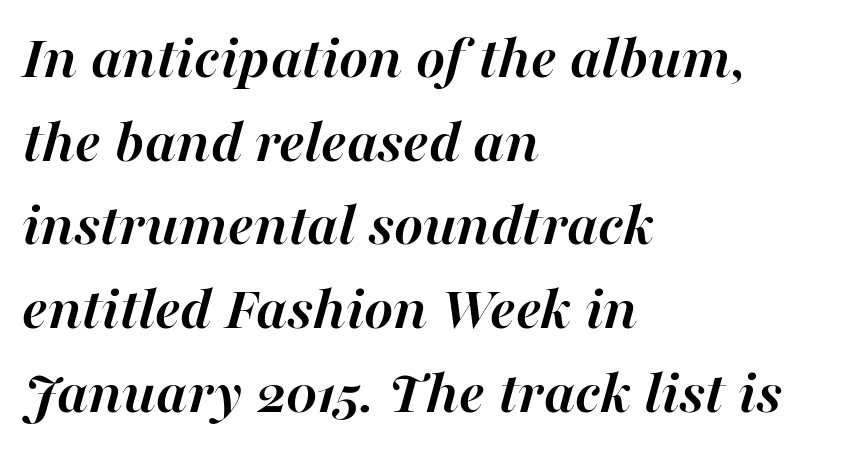
The image shows 62 px semibold type, italic (leaning right); set left-aligned, normal line spacing (1.35x), normal letter spacing, not underlined; high stroke contrast and a medium x-height.
